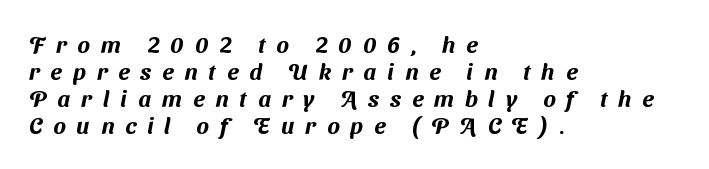
No word sits above an underline. Observe the wide spacing: letters keep a clear distance from each other. The passage is arranged the way most books set body copy — flush left.
